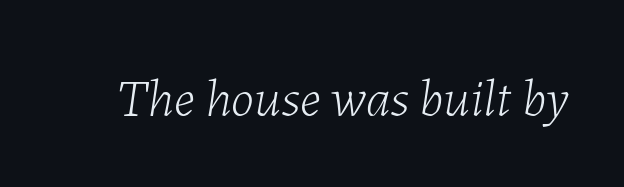
{"italic": "yes", "lean": "right", "slant_degrees": 7, "bold": "no", "weight": "light", "width": "normal", "stroke_contrast": "low", "x_height": "medium", "monospaced": "no", "underline": "no", "letter_spacing": "normal", "letter_spacing_em": 0.0, "glyph_px": 53}
